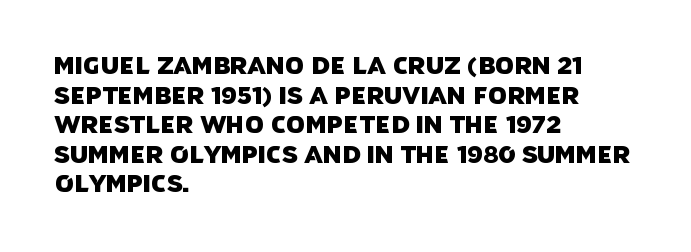
Check under the words: just untouched page. No extra tracking has been applied to these lines. Is the block centered? No — it sits flush against the left margin.
